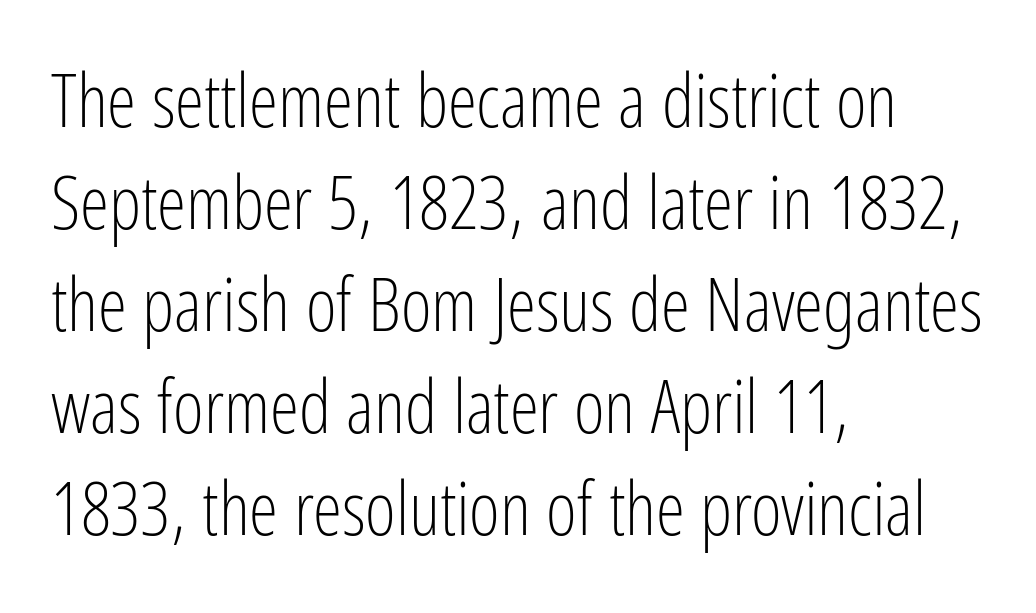
Left-aligned paragraph, ragged on the right. This sample has the flowing, uneven cadence of proportional lettering. The weight tops out at a normal text grade. Descenders hang freely into open space.
